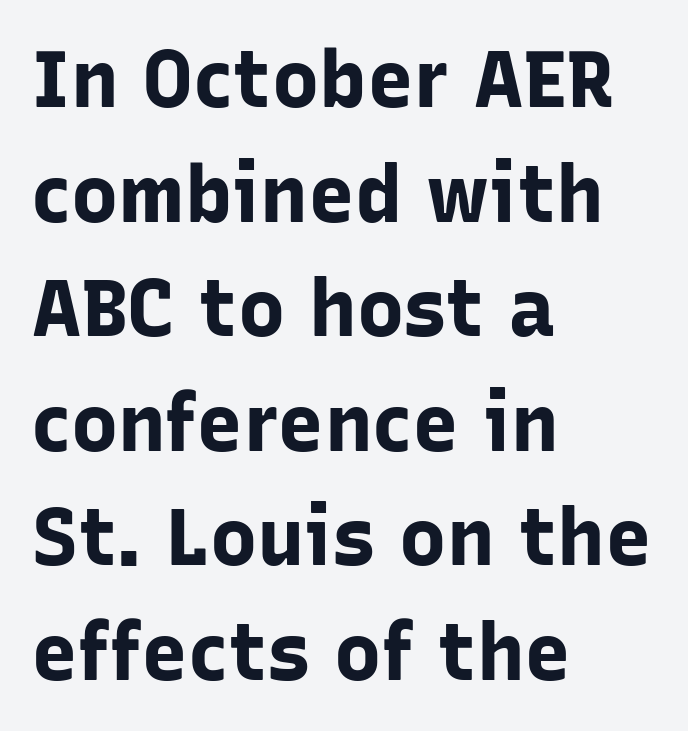
Q: Is the text bold? A: Yes.
Q: Is the text italic (slanted)? A: No, it is upright.
Q: Is the typeface a serif or a sans-serif typeface? A: Sans-serif.
Q: Is the text underlined? A: No.
Q: How is the paragraph aligned? A: Left-aligned.
Q: Is the spacing between letters normal or unusually wide? A: Normal.
Q: Is the spacing between lines tight, normal or loose? A: Normal.
Q: Width (condensed, normal, or wide)? A: Normal.
Q: Stroke contrast? A: Low.
Q: x-height? A: Medium.
Q: Monospaced? A: No.
